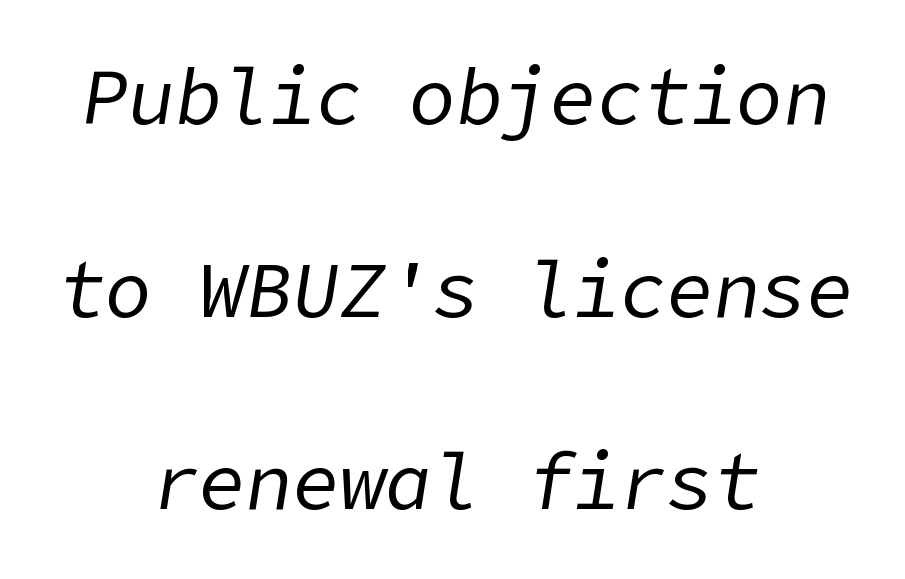
The image shows 78 px regular-weight type, italic (leaning right); set centered, loose line spacing (2.47x), normal letter spacing, not underlined; low stroke contrast and a medium x-height.
